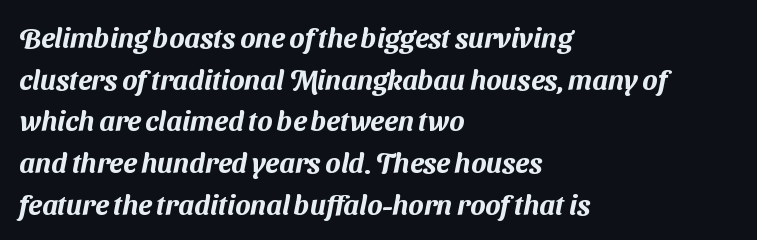
Looks like regular typesetting: each glyph gets only the width it needs. The paragraph has a hard left edge and a soft right edge. In terms of letterspacing, this is plain default setting. How would I describe the line gaps? Plain and ordinary.
